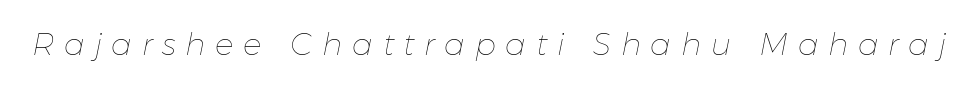
Q: Is the text bold? A: No.
Q: Is the text italic (slanted)? A: Yes, it leans right by about 11 degrees.
Q: Is the text underlined? A: No.
Q: Is the spacing between letters normal or unusually wide? A: Unusually wide.
Q: Width (condensed, normal, or wide)? A: Normal.
Q: Stroke contrast? A: Low.
Q: x-height? A: Medium.
Q: Monospaced? A: No.
